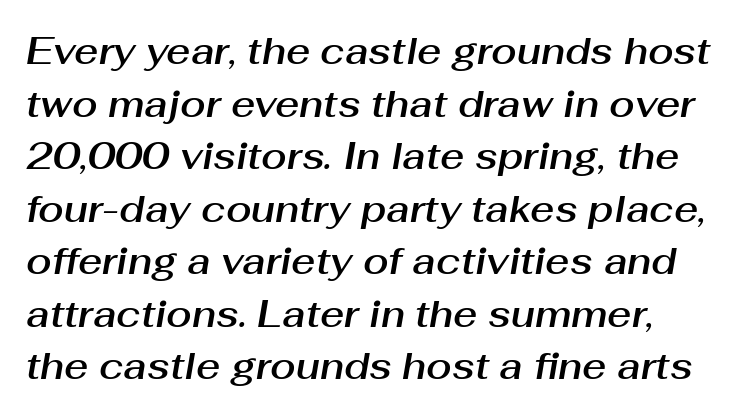
The space between consecutive lines is moderate. Compared with ordinary roman type, these characters are visibly tilted. Rule under the text: the space is simply empty. Standard letterfit; no display-style spreading of the glyphs.
